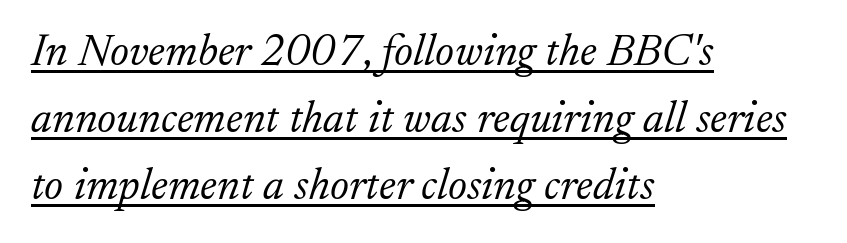
{"serif": "yes", "italic": "yes", "lean": "right", "slant_degrees": 17, "bold": "no", "weight": "light", "width": "normal", "stroke_contrast": "low", "x_height": "small", "monospaced": "no", "underline": "yes", "align": "left", "line_spacing": "normal", "line_spacing_ratio": 1.49, "letter_spacing": "normal", "letter_spacing_em": 0.0, "glyph_px": 45}
